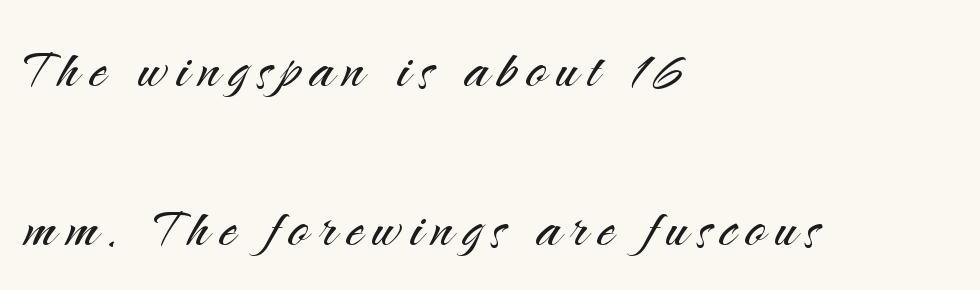
{"serif": "no", "bold": "no", "weight": "light", "width": "normal", "stroke_contrast": "medium", "x_height": "small", "monospaced": "no", "underline": "no", "align": "left", "line_spacing": "loose", "line_spacing_ratio": 2.31, "glyph_px": 69}
